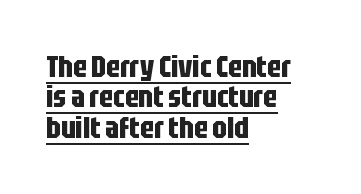
Q: Is the text bold? A: Yes.
Q: Is the text italic (slanted)? A: No, it is upright.
Q: Is the typeface a serif or a sans-serif typeface? A: Sans-serif.
Q: Is the text underlined? A: Yes.
Q: How is the paragraph aligned? A: Left-aligned.
Q: Is the spacing between letters normal or unusually wide? A: Normal.
Q: Is the spacing between lines tight, normal or loose? A: Tight.
Q: Width (condensed, normal, or wide)? A: Condensed.
Q: Stroke contrast? A: Low.
Q: x-height? A: Large.
Q: Monospaced? A: No.
